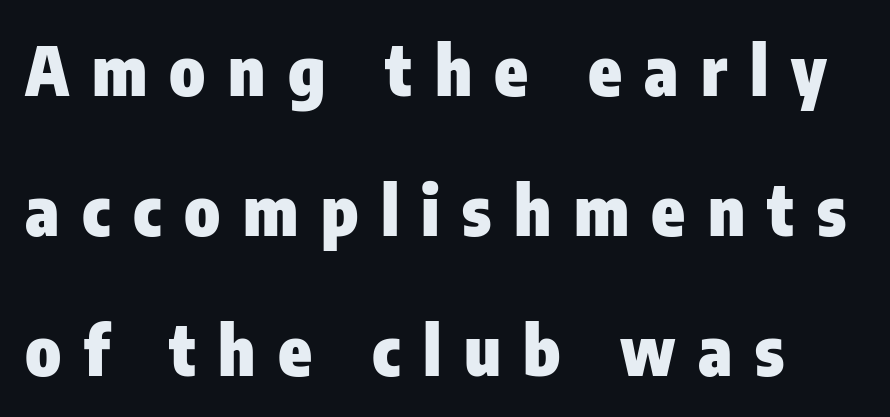
The image shows 68 px heavy, condensed sans-serif type, upright; set loose line spacing (2.06x), unusually wide letter spacing (+0.33 em), not underlined; low stroke contrast and a medium x-height.
